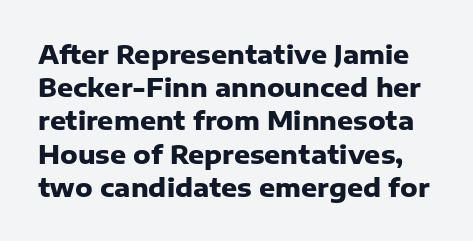
Interline gaps are of average width in this sample. Does the lettering tilt? It doesn't — this is upright. Students, note that the glyphs here touch the page at normal intervals. No word sits above an underline.
